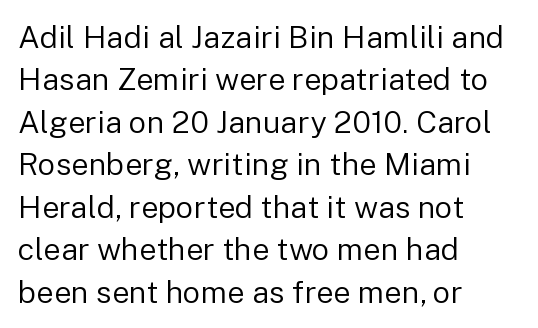
{"serif": "no", "italic": "no", "bold": "no", "weight": "regular", "width": "normal", "stroke_contrast": "low", "x_height": "medium", "monospaced": "no", "underline": "no", "align": "left", "line_spacing": "normal", "line_spacing_ratio": 1.37, "letter_spacing": "normal", "letter_spacing_em": 0.0, "glyph_px": 31}
